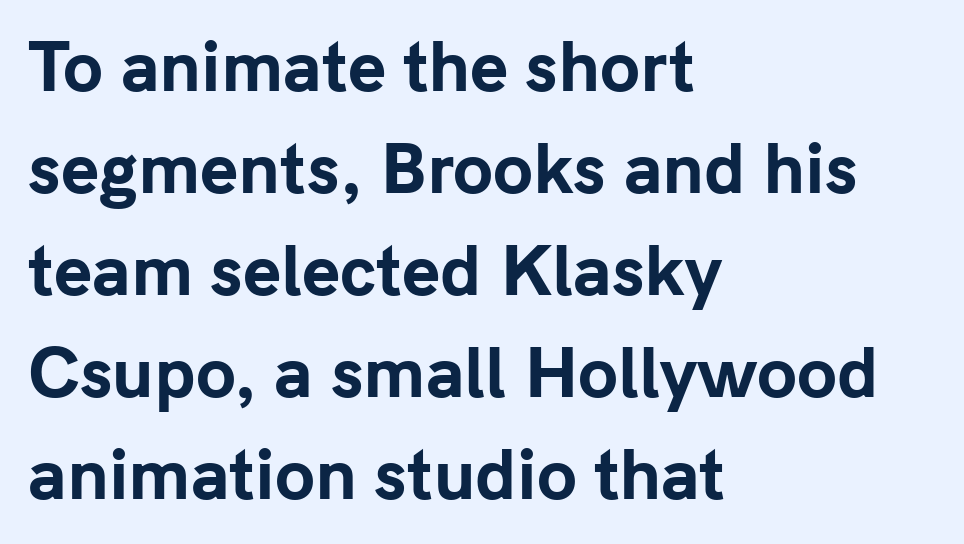
The strokes are fattened all the way to bold. Every row of glyphs begins at an identical x-position on the left. Ascenders rise straight up at ninety degrees. The characters display no serif detailing; their extremities are plain. Has an underline been added? It has not. The rows are spaced the way most documents space them.
